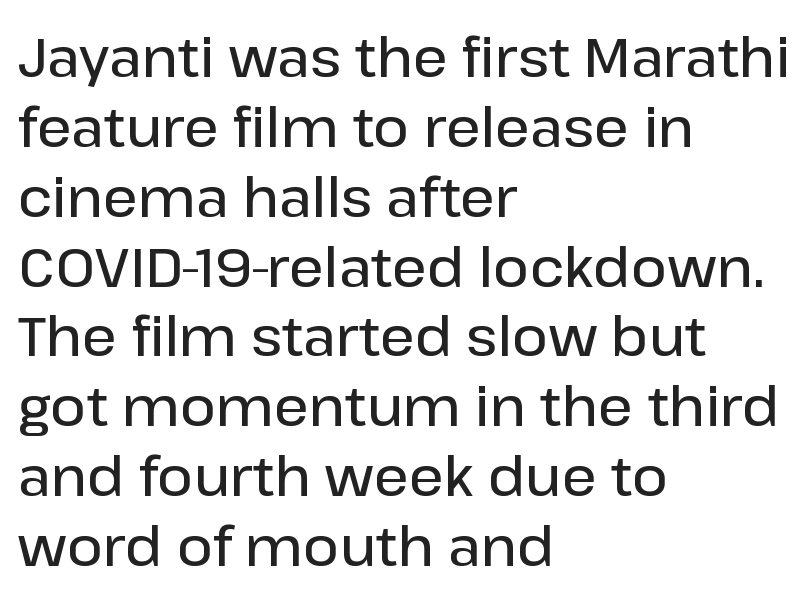
No extra tracking has been applied to these lines. The strip under each line holds only bare page. Notice how the passage keeps a crisp vertical edge on the left only. Is there much room between lines? A standard amount, neither cramped nor airy. Nope, not italic — everything's standing straight.
